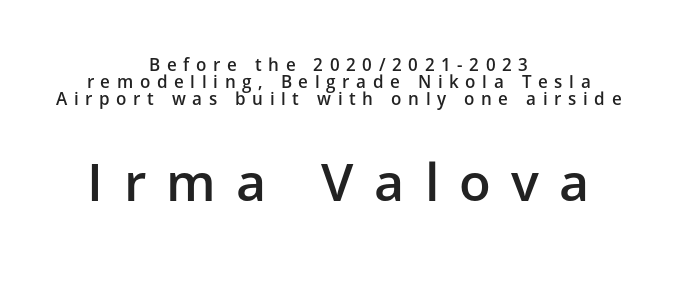
Font category for this specimen: sans-serif. Notice how the passage keeps no hard edge, just a central spine. Check under the words: just untouched page. Think of a printed novel: that variable character pitch is what you see here.
